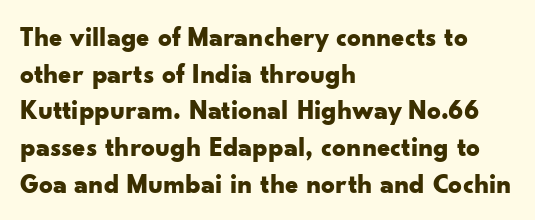
Casual observation: everything's shoved over to the left. Look at the tracking — it's just the regular setting, nothing added. The rendering uses a moderate line-height, typical for paragraphs. Decoration check: the copy has no underline. The face used here has the dense, thick strokes of a bold. The typography opts for an upright posture over an oblique one.
